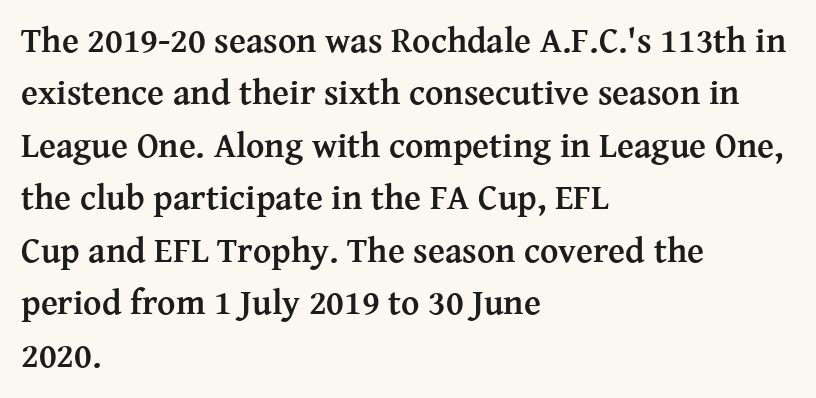
The image shows 35 px semibold serif type, upright; set left-aligned, normal line spacing (1.5x), normal letter spacing, not underlined; medium stroke contrast and a medium x-height.
